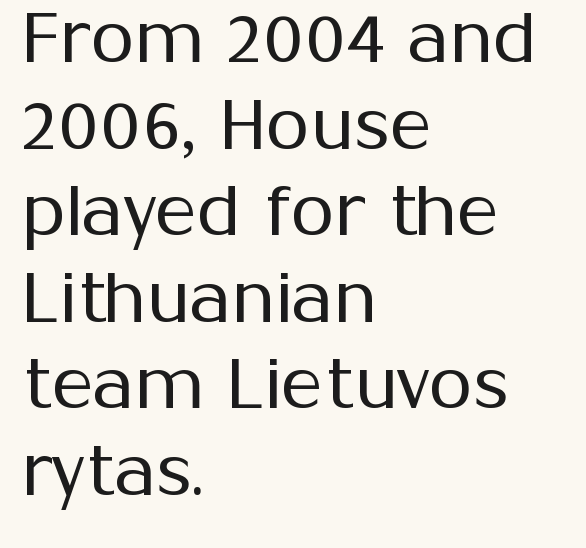
{"serif": "no", "italic": "no", "bold": "no", "weight": "regular", "width": "normal", "stroke_contrast": "medium", "x_height": "medium", "monospaced": "no", "underline": "no", "align": "left", "line_spacing_ratio": 1.22, "letter_spacing": "normal", "letter_spacing_em": 0.0, "glyph_px": 71}
